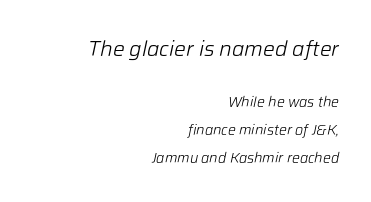
The image shows 21 px text type, italic (leaning right); set right-aligned, loose line spacing (2.0x), normal letter spacing, not underlined; the first (top) block is 1.5x larger.
